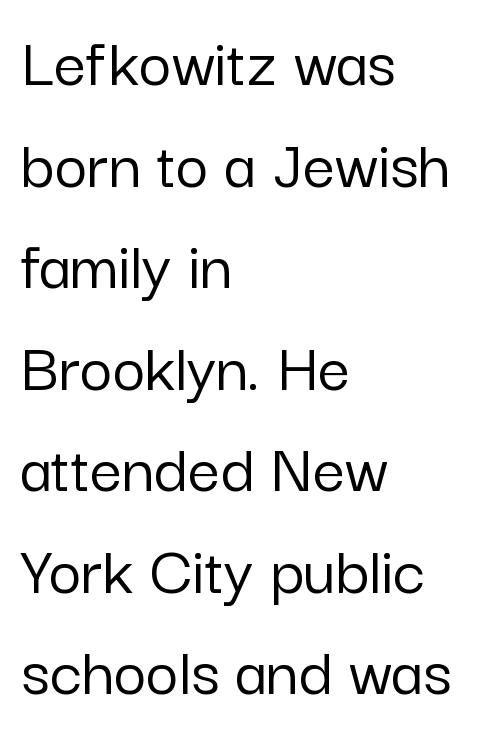
Q: Is the text italic (slanted)? A: No, it is upright.
Q: Is the typeface a serif or a sans-serif typeface? A: Sans-serif.
Q: Is the text underlined? A: No.
Q: How is the paragraph aligned? A: Left-aligned.
Q: Is the spacing between letters normal or unusually wide? A: Normal.
Q: Is the spacing between lines tight, normal or loose? A: Normal.
Q: Width (condensed, normal, or wide)? A: Normal.
Q: Stroke contrast? A: Low.
Q: x-height? A: Medium.
Q: Monospaced? A: No.
